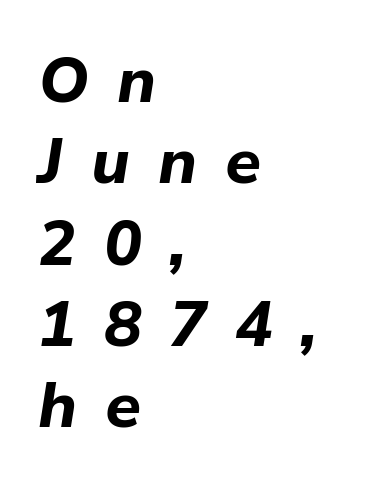
{"italic": "yes", "lean": "right", "slant_degrees": 9, "bold": "yes", "weight": "bold", "width": "normal", "stroke_contrast": "low", "x_height": "medium", "monospaced": "no", "underline": "no", "align": "left", "line_spacing": "normal", "line_spacing_ratio": 1.29, "letter_spacing": "wide", "letter_spacing_em": 0.44, "glyph_px": 63}
